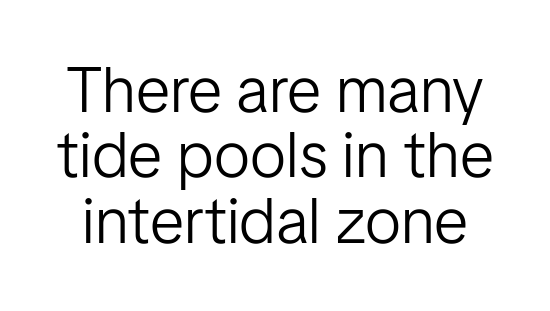
{"serif": "no", "italic": "no", "bold": "no", "weight": "light", "width": "normal", "stroke_contrast": "low", "x_height": "medium", "monospaced": "no", "underline": "no", "line_spacing": "tight", "line_spacing_ratio": 1.02, "letter_spacing": "normal", "letter_spacing_em": 0.0, "glyph_px": 64}
